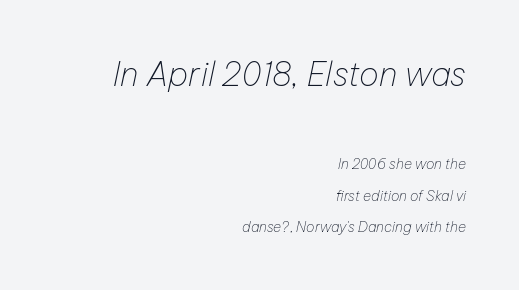
The image shows 33 px thin type, italic (leaning right); set right-aligned, loose line spacing (2.28x), normal letter spacing, not underlined; the first (top) block is 2.36x larger; low stroke contrast and a medium x-height.
